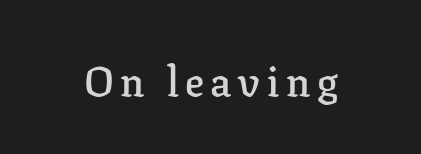
Every stem runs plumb, perpendicular to the baseline. Little horizontal feet cap the strokes, marking this as serif type. The glyphs are unaccompanied by any horizontal stroke below them. Each letter keeps its own natural width here, so spacing adapts to shape. A somewhat darkened texture: the type is semibold rather than bold.
